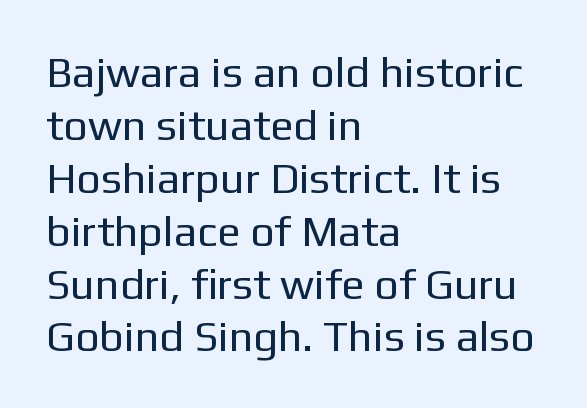
The image shows 43 px regular-weight sans-serif type, upright; set left-aligned, line spacing 1.23x, normal letter spacing, not underlined; low stroke contrast and a medium x-height.
